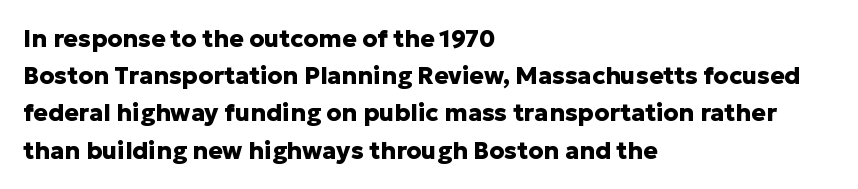
The image shows 24 px bold type, upright; set left-aligned, normal line spacing (1.55x), normal letter spacing, not underlined.
